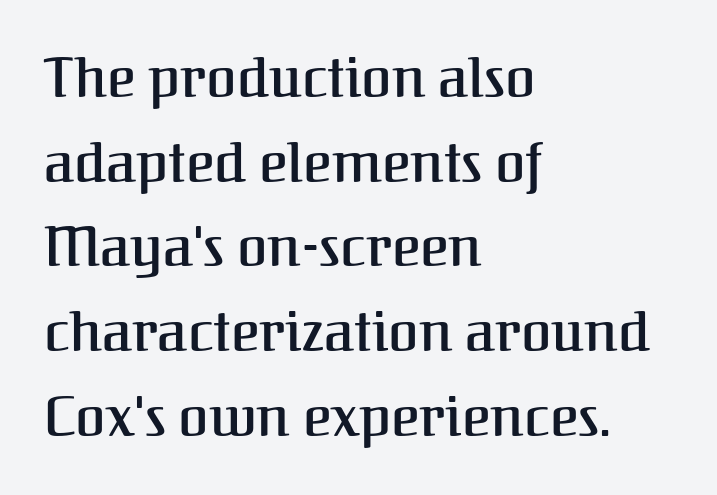
{"serif": "yes", "italic": "no", "width": "normal", "stroke_contrast": "medium", "x_height": "medium", "monospaced": "no", "underline": "no", "align": "left", "line_spacing": "normal", "line_spacing_ratio": 1.54, "letter_spacing": "normal", "letter_spacing_em": 0.0, "glyph_px": 55}
